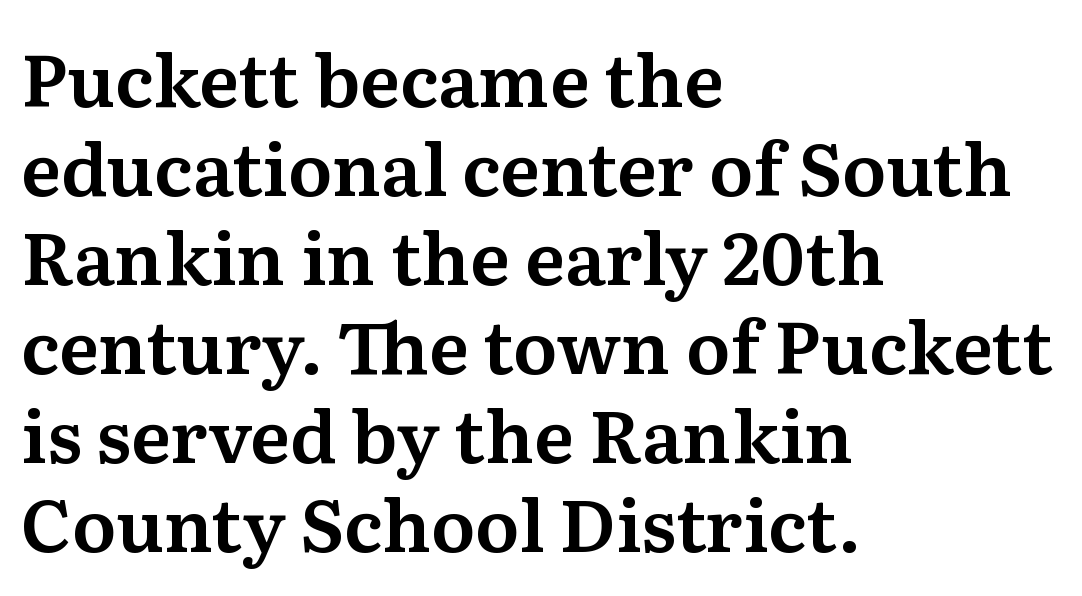
The image shows 73 px serif type, upright; set left-aligned, line spacing 1.22x, normal letter spacing, not underlined; medium stroke contrast and a medium x-height.
